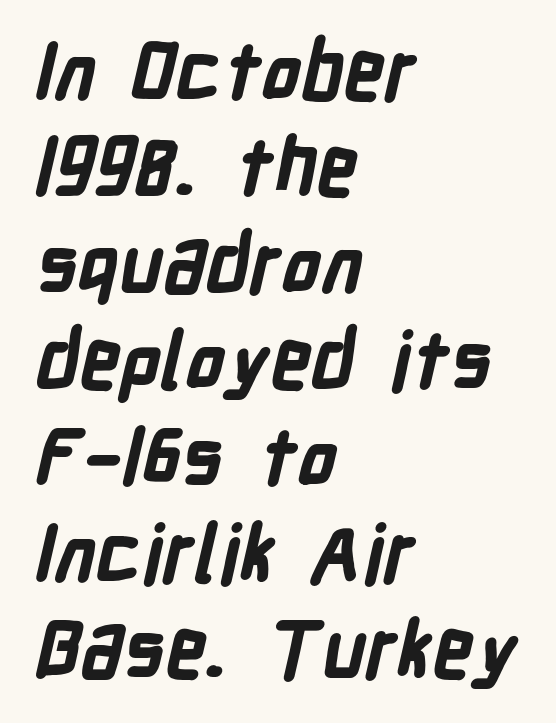
{"serif": "no", "bold": "yes", "weight": "bold", "width": "condensed", "stroke_contrast": "low", "x_height": "medium", "monospaced": "no", "underline": "no", "align": "left", "line_spacing_ratio": 1.22, "letter_spacing": "normal", "letter_spacing_em": 0.0, "glyph_px": 79}
